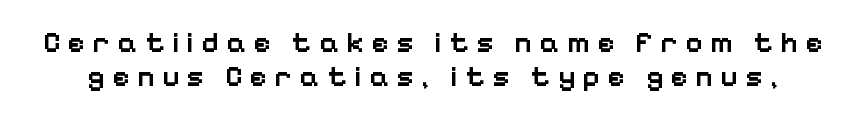
{"serif": "no", "italic": "no", "bold": "semi", "weight": "semibold", "width": "normal", "stroke_contrast": "low", "x_height": "medium", "monospaced": "no", "underline": "no", "line_spacing_ratio": 1.16, "letter_spacing": "wide", "letter_spacing_em": 0.26, "glyph_px": 29}
